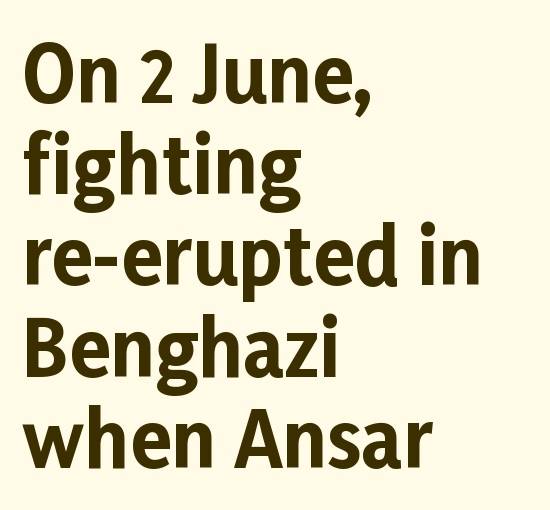
The image shows 76 px bold sans-serif type, upright; set left-aligned, line spacing 1.2x, normal letter spacing, not underlined; low stroke contrast and a medium x-height.
